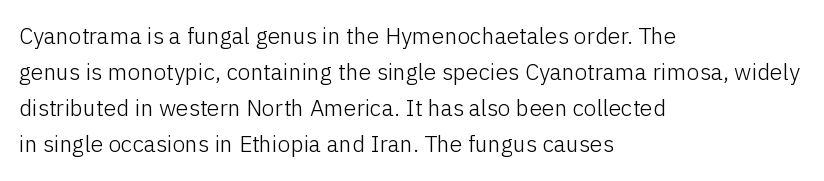
{"italic": "no", "bold": "no", "underline": "no", "align": "left", "line_spacing": "normal", "line_spacing_ratio": 1.56, "letter_spacing": "normal", "letter_spacing_em": 0.0, "glyph_px": 23}
